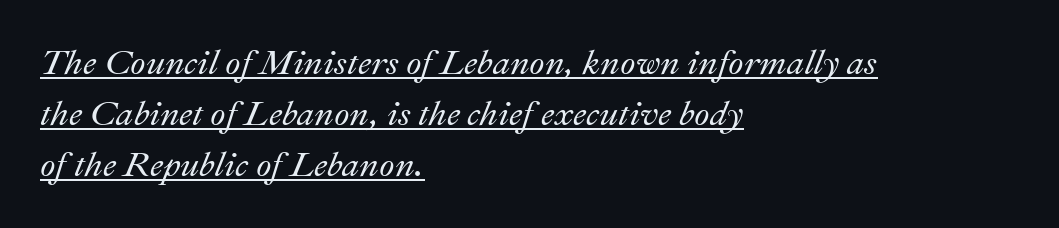
The image shows 35 px text type, italic (leaning right); set left-aligned, normal line spacing (1.46x), normal letter spacing, underlined; medium stroke contrast and a small x-height.
